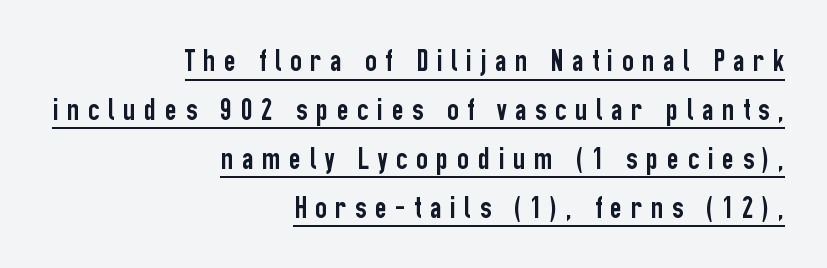
The typesetter has applied underlining to the passage shown. The rendering uses natural spacing where letterforms have individual widths. These lines sit exactly where default settings would place them. When letters stand straight like this, we call the style roman or upright. Letter spacing: wide.
